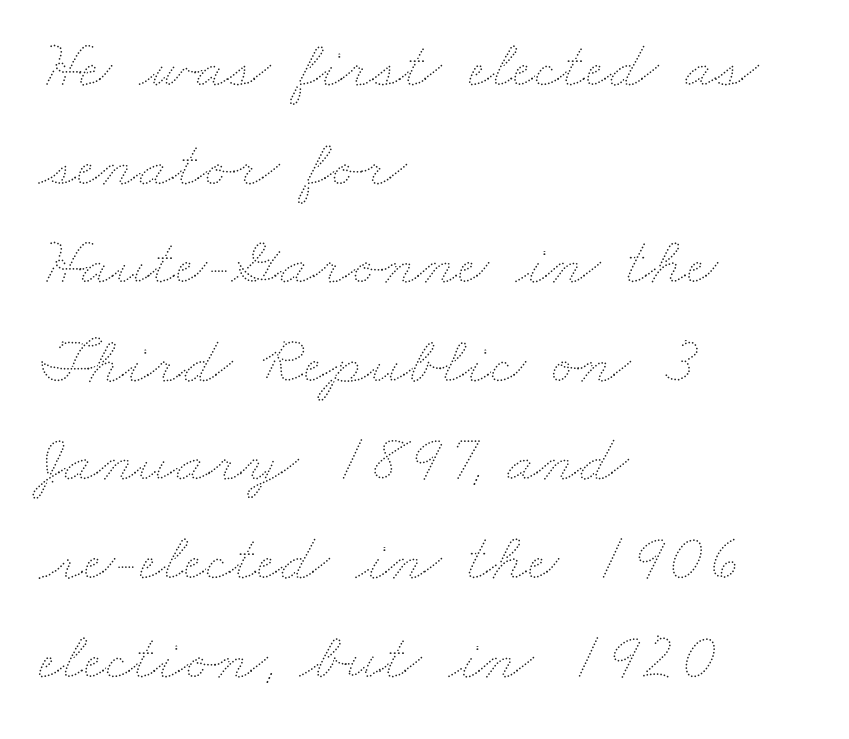
A classic flush-left, rag-right setting is used for this passage. You could call the tracking neutral — neither tight nor loose. Quick note: underline off. These lines sit exactly where default settings would place them. The font is comparable to plain body text, perhaps lighter.
